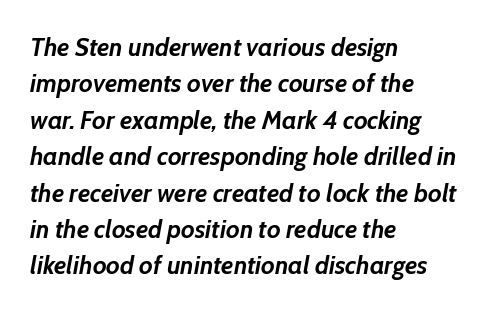
Does the copy run flush right? No — it runs flush left. Slanted lettering throughout. Descenders are the only things crossing below the line. Compared with an ordinary text face, these strokes are far heavier — a full bold.
